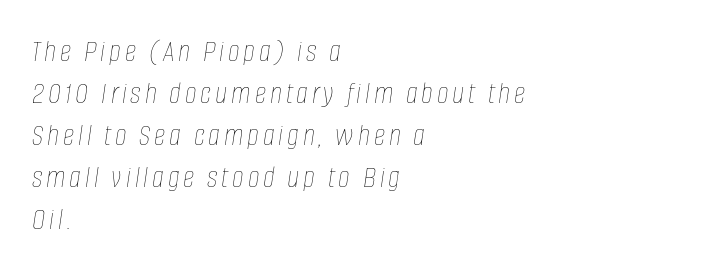
Q: Is the text bold? A: No.
Q: Is the text italic (slanted)? A: Yes, it leans right by about 8 degrees.
Q: Is the text underlined? A: No.
Q: How is the paragraph aligned? A: Left-aligned.
Q: Is the spacing between lines tight, normal or loose? A: Normal.
Q: Width (condensed, normal, or wide)? A: Condensed.
Q: Stroke contrast? A: Low.
Q: x-height? A: Large.
Q: Monospaced? A: No.
